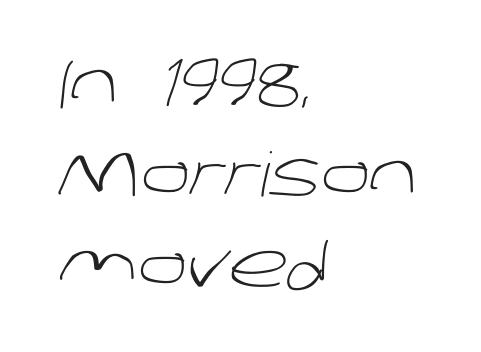
Q: Is the text bold? A: No.
Q: Is the typeface a serif or a sans-serif typeface? A: Sans-serif.
Q: Is the text underlined? A: No.
Q: How is the paragraph aligned? A: Left-aligned.
Q: Is the spacing between letters normal or unusually wide? A: Normal.
Q: Is the spacing between lines tight, normal or loose? A: Normal.
Q: Width (condensed, normal, or wide)? A: Normal.
Q: Stroke contrast? A: Low.
Q: x-height? A: Large.
Q: Monospaced? A: No.
